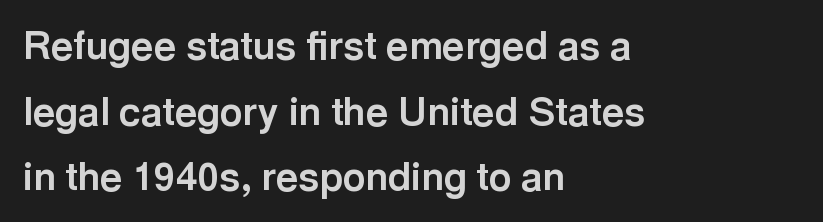
Q: Is the text bold? A: Yes.
Q: Is the text italic (slanted)? A: No, it is upright.
Q: Is the typeface a serif or a sans-serif typeface? A: Sans-serif.
Q: Is the text underlined? A: No.
Q: How is the paragraph aligned? A: Left-aligned.
Q: Is the spacing between letters normal or unusually wide? A: Normal.
Q: Is the spacing between lines tight, normal or loose? A: Normal.
Q: Width (condensed, normal, or wide)? A: Normal.
Q: x-height? A: Medium.
Q: Monospaced? A: No.
